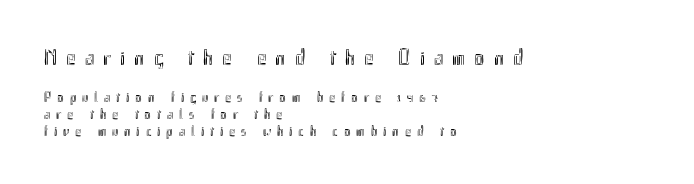
These lines are set flush left with a ragged right edge. The upper block of text is set noticeably larger than the block beneath it. The horizontal fit of the characters is loose and conspicuously gappy. Plain, unruled lines of type. The letters stand straight up with perfectly vertical stems.
